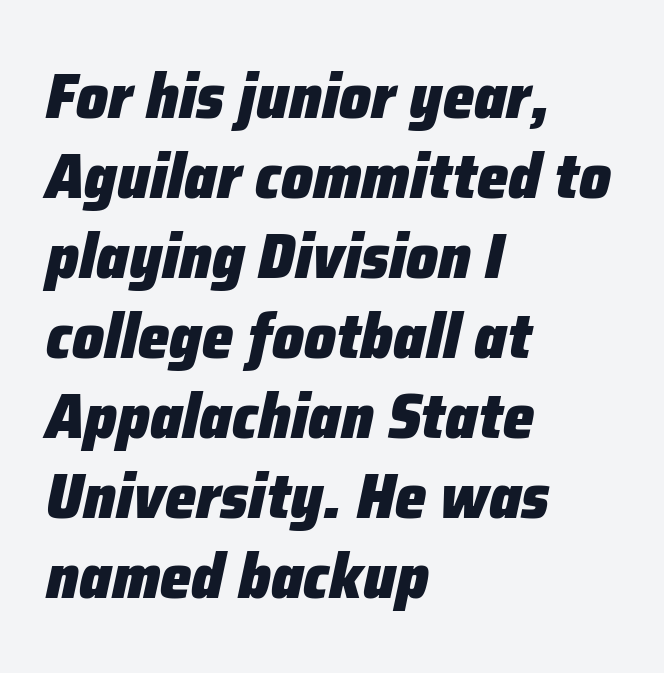
Only glyphs here, with clear space below each row. The rendering keeps characters at their native spacing. Is the block centered? No — it sits flush against the left margin. Does the leading feel generous? No, just average. Here the designer chose a conventional face with non-uniform glyph widths. The letters are slanted; this is an italic face.
